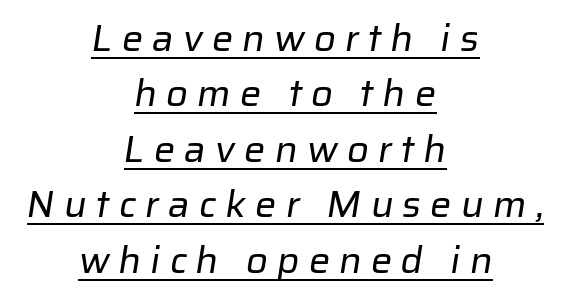
The rendering inserts visible extra space after every character. Does the type have serifs? No, each stem ends abruptly. If you folded the block vertically in half, each line would mirror itself in length. These glyphs show unthickened strokes, regular width or finer. Each new line begins a customary step beneath the previous one.
